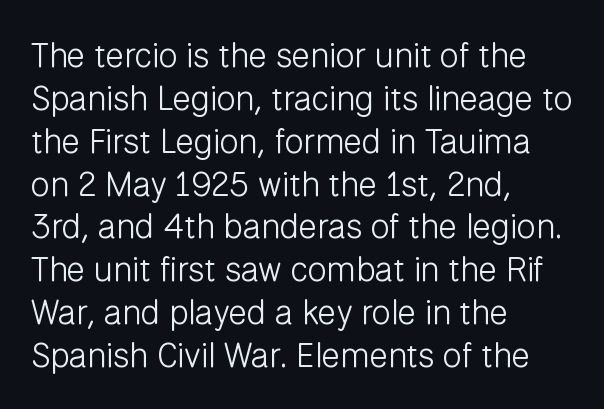
{"serif": "no", "italic": "no", "bold": "no", "weight": "light", "width": "normal", "stroke_contrast": "low", "x_height": "medium", "monospaced": "no", "underline": "no", "align": "left", "line_spacing": "normal", "line_spacing_ratio": 1.26, "letter_spacing": "normal", "letter_spacing_em": 0.0, "glyph_px": 34}
